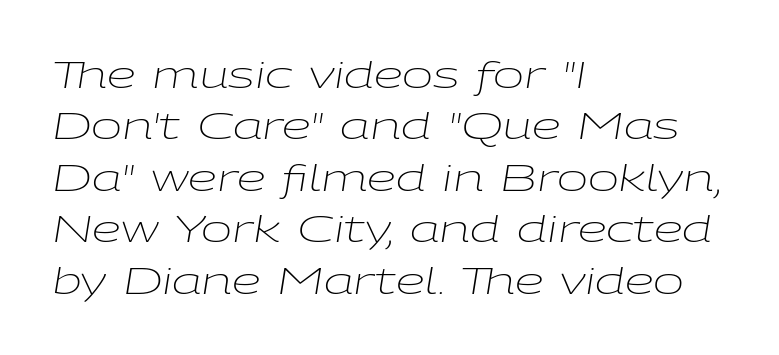
The image shows 37 px light, wide type, italic (leaning right); set left-aligned, normal line spacing (1.39x), normal letter spacing, not underlined; low stroke contrast and a medium x-height.
